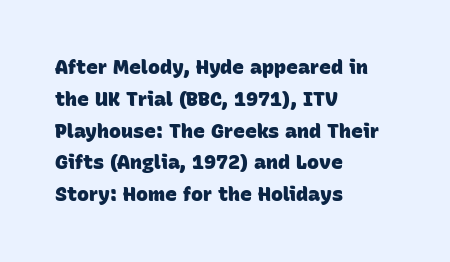
The image shows 20 px bold type; set left-aligned, normal line spacing (1.59x), normal letter spacing, not underlined.
